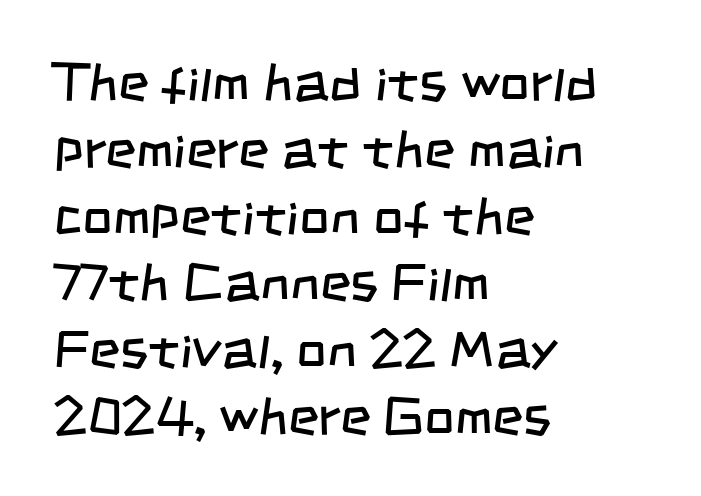
{"serif": "no", "bold": "no", "weight": "regular", "width": "condensed", "stroke_contrast": "low", "x_height": "large", "monospaced": "no", "underline": "no", "align": "left", "line_spacing": "normal", "line_spacing_ratio": 1.26, "letter_spacing": "normal", "letter_spacing_em": 0.0, "glyph_px": 53}
